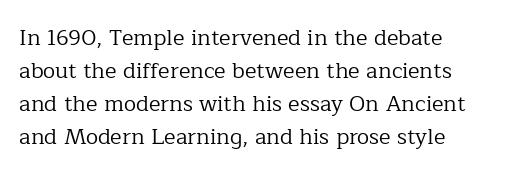
The image shows 22 px text type, upright; set normal line spacing (1.5x), normal letter spacing, not underlined.
